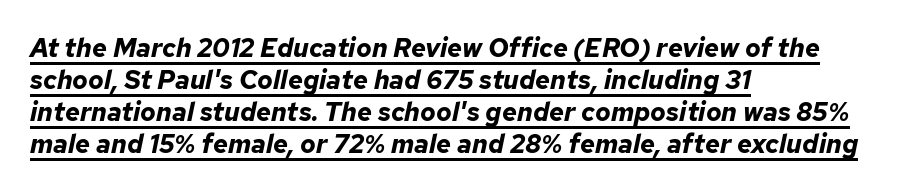
The image shows 26 px bold type, italic (leaning right); set left-aligned, line spacing 1.23x, normal letter spacing, underlined.
